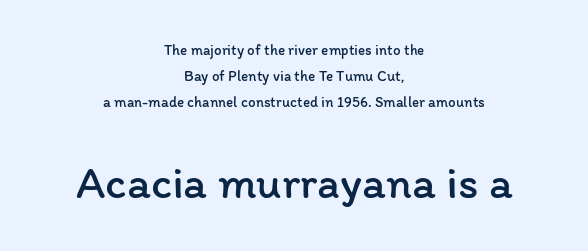
The image shows 46 px regular-weight type, upright; set centered, line spacing 1.72x, normal letter spacing, not underlined; the second (bottom) block is 3.07x larger; low stroke contrast and a medium x-height.
